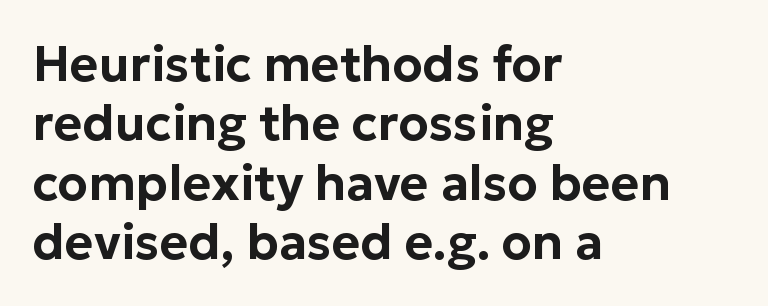
Q: Is the text italic (slanted)? A: No, it is upright.
Q: Is the typeface a serif or a sans-serif typeface? A: Sans-serif.
Q: Is the text underlined? A: No.
Q: How is the paragraph aligned? A: Left-aligned.
Q: Is the spacing between letters normal or unusually wide? A: Normal.
Q: Width (condensed, normal, or wide)? A: Normal.
Q: Stroke contrast? A: Low.
Q: x-height? A: Medium.
Q: Monospaced? A: No.
